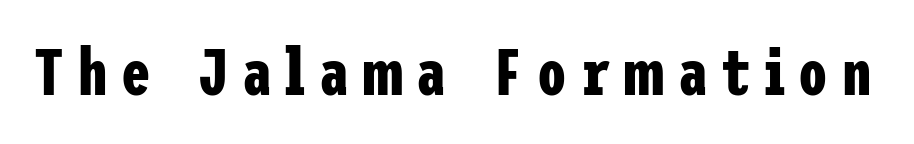
The string is rendered with underlining switched off. The horizontal fit of the characters is loose and conspicuously gappy. The characters look thick and weighty, a clear bold. To sum up the face: it is a sans, with no serifs. If you drew a line through each stem, it would be perfectly vertical.
